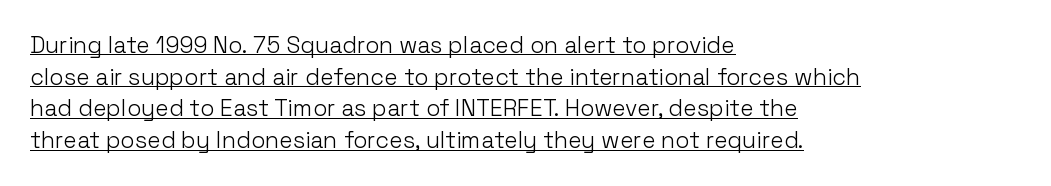
{"italic": "no", "bold": "no", "underline": "yes", "align": "left", "line_spacing": "normal", "line_spacing_ratio": 1.38, "letter_spacing": "normal", "letter_spacing_em": 0.0, "glyph_px": 23}
